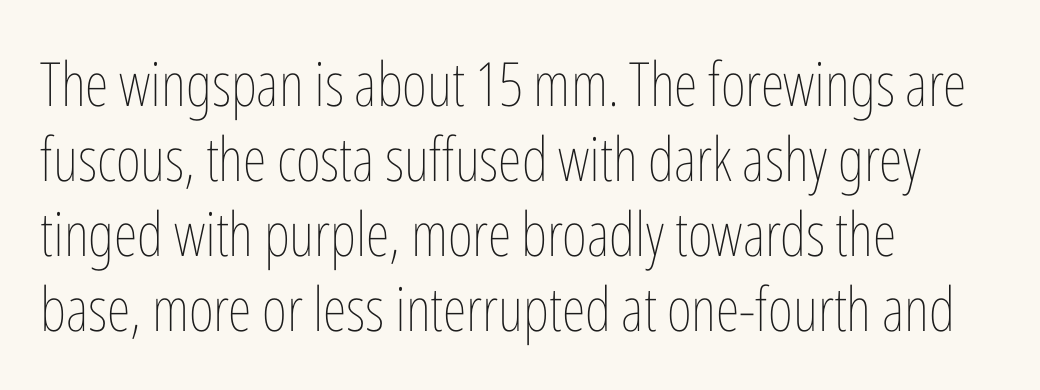
The axis of the letterforms is exactly vertical. Reading down the block, your eye returns to a fixed left position each line. Just letters on the line, the space beneath them empty. Here the glyphs are tracked normally, forming tight word shapes. The letters advance in unequal steps, a hallmark of proportional type.
